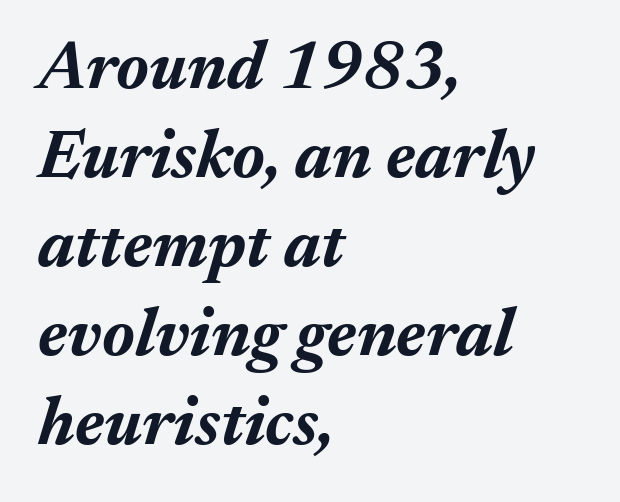
The image shows 68 px bold type, italic (leaning right); set left-aligned, normal line spacing (1.31x), normal letter spacing, not underlined; medium stroke contrast and a medium x-height.
